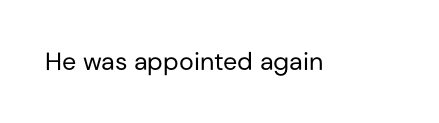
The rendering keeps characters at their native spacing. The font sits on the lighter half of the weight spectrum, regular included. Quick note: underline off. Is there any slant? The stems are plumb.
